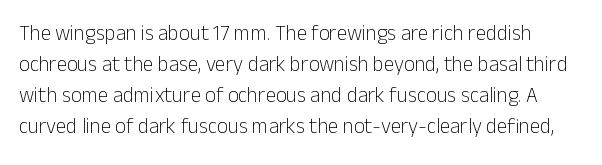
{"italic": "no", "bold": "no", "underline": "no", "line_spacing": "normal", "line_spacing_ratio": 1.48, "letter_spacing": "normal", "letter_spacing_em": 0.0, "glyph_px": 21}
